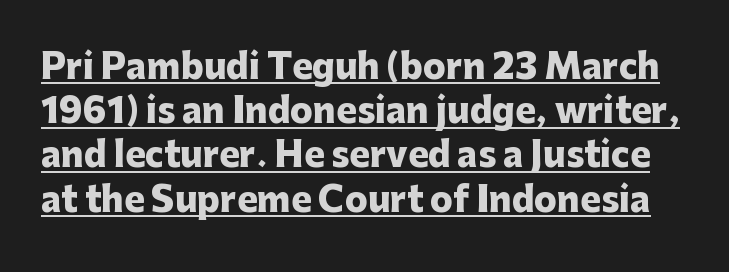
The image shows 34 px heavy sans-serif type, upright; set normal line spacing (1.3x), normal letter spacing, underlined; low stroke contrast and a medium x-height.
